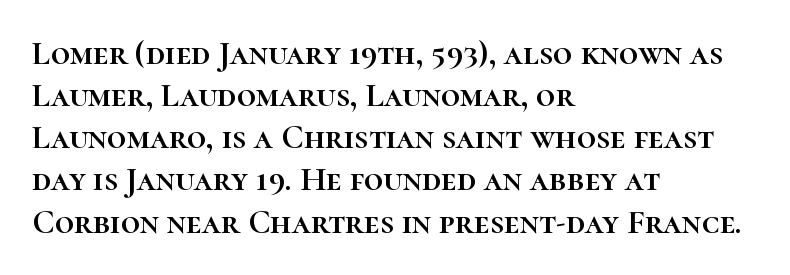
Q: Is the text italic (slanted)? A: No, it is upright.
Q: Is the text underlined? A: No.
Q: How is the paragraph aligned? A: Left-aligned.
Q: Is the spacing between letters normal or unusually wide? A: Normal.
Q: Width (condensed, normal, or wide)? A: Normal.
Q: Stroke contrast? A: High.
Q: x-height? A: Medium.
Q: Monospaced? A: No.
